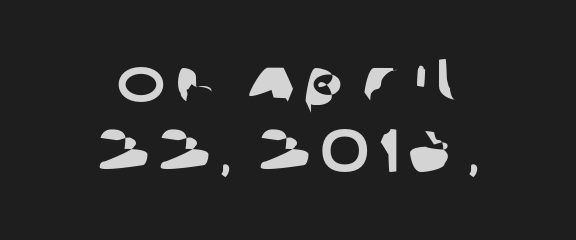
Does the copy run flush right? No — it is centered line by line. Underline: absent. Proportional: the letters do not fall into vertical columns. Baseline-to-baseline distance is barely more than the letter height.
